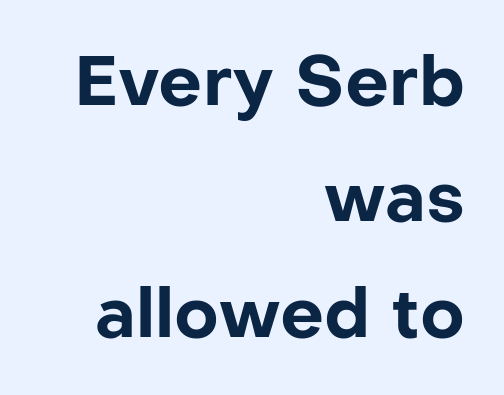
{"serif": "no", "italic": "no", "bold": "yes", "weight": "bold", "width": "normal", "stroke_contrast": "low", "x_height": "medium", "monospaced": "no", "underline": "no", "align": "right", "line_spacing": "normal", "line_spacing_ratio": 1.68, "letter_spacing": "normal", "letter_spacing_em": 0.0, "glyph_px": 69}
